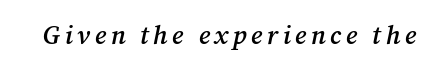
Q: Is the text bold? A: Semi-bold.
Q: Is the text italic (slanted)? A: Yes, it leans right by about 12 degrees.
Q: Is the text underlined? A: No.
